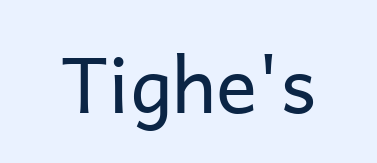
The typeface has the unassuming heft of standard copy or less. In terms of posture, this sample is upright. Students, note that the glyphs here touch the page at normal intervals. A clean baseline with only descenders dipping below it.
